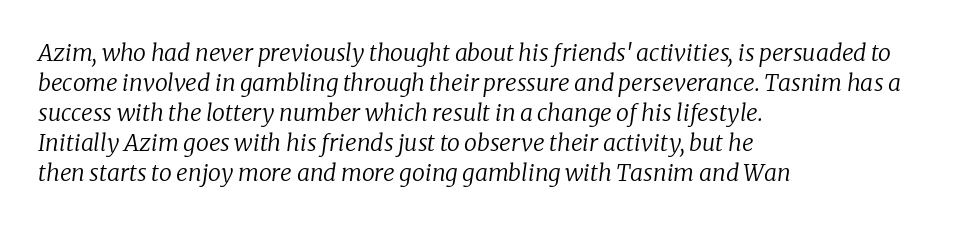
Q: Is the text bold? A: No.
Q: Is the text italic (slanted)? A: Yes, it leans right by about 8 degrees.
Q: Is the text underlined? A: No.
Q: How is the paragraph aligned? A: Left-aligned.
Q: Is the spacing between letters normal or unusually wide? A: Normal.
Q: Is the spacing between lines tight, normal or loose? A: Normal.
